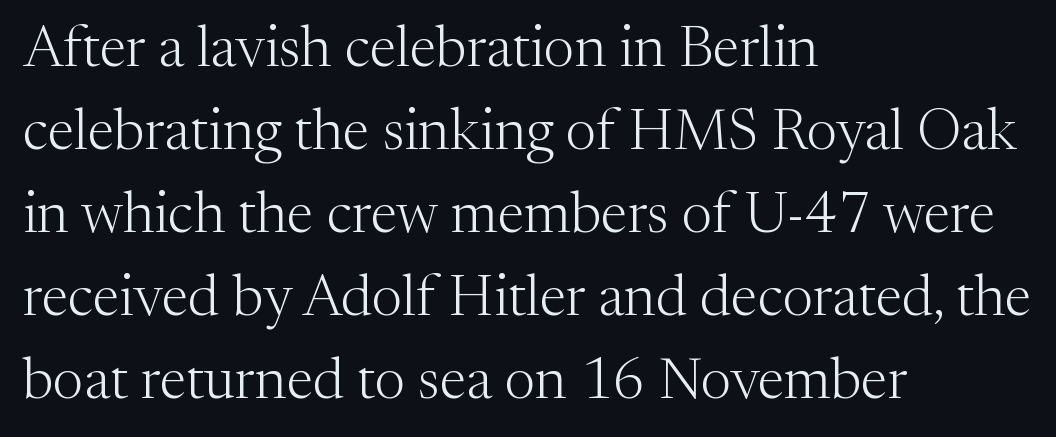
Q: Is the text bold? A: No.
Q: Is the text italic (slanted)? A: No, it is upright.
Q: Is the typeface a serif or a sans-serif typeface? A: Serif.
Q: Is the text underlined? A: No.
Q: How is the paragraph aligned? A: Left-aligned.
Q: Is the spacing between letters normal or unusually wide? A: Normal.
Q: Is the spacing between lines tight, normal or loose? A: Normal.
Q: Width (condensed, normal, or wide)? A: Normal.
Q: Stroke contrast? A: Medium.
Q: x-height? A: Medium.
Q: Monospaced? A: No.
